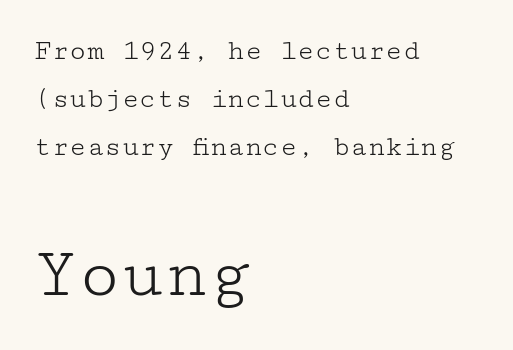
{"serif": "yes", "italic": "no", "bold": "no", "weight": "light", "width": "wide", "stroke_contrast": "low", "x_height": "medium", "underline": "no", "align": "left", "line_spacing": "normal", "line_spacing_ratio": 1.65, "letter_spacing": "normal", "letter_spacing_em": 0.0, "larger_block": "second", "size_ratio": 2.48, "glyph_px": 72}
